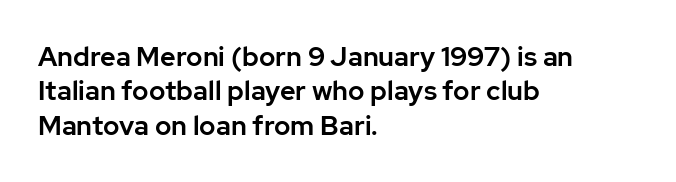
Q: Is the text italic (slanted)? A: No, it is upright.
Q: Is the text underlined? A: No.
Q: How is the paragraph aligned? A: Left-aligned.
Q: Is the spacing between letters normal or unusually wide? A: Normal.
Q: Is the spacing between lines tight, normal or loose? A: Normal.
